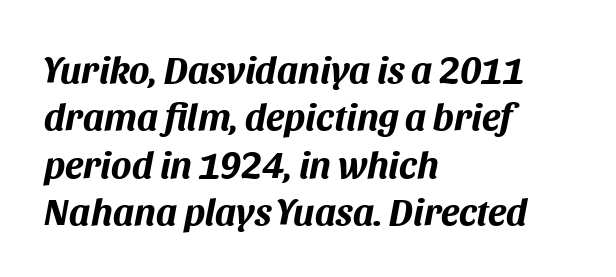
These lines are rendered in a variable-pitch font. Has an underline been added? It has not. The lines are quadded left. Heavy, bold letterforms.
